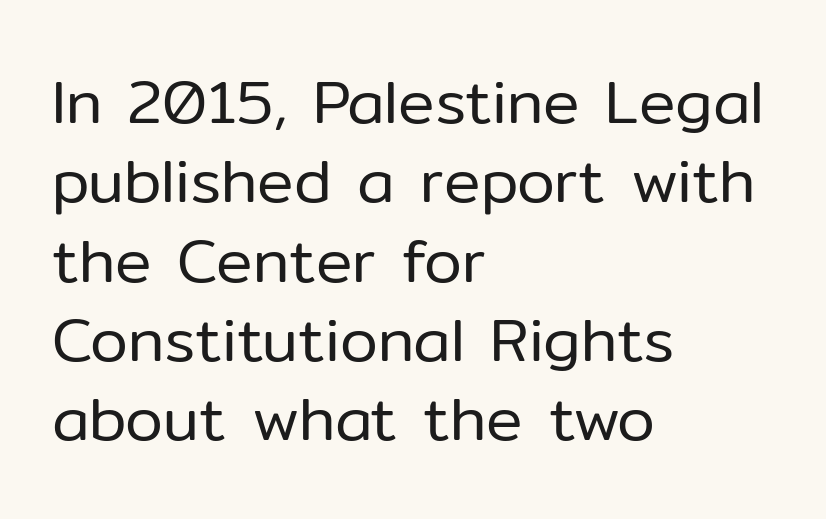
Underlining? Definitely not there. Spacing verdict: proportional, widths tailored to each character. Typographically, this falls in the sans-serif category. No italicization has been applied; the sample stays upright. Line starts are locked; line ends wander.
